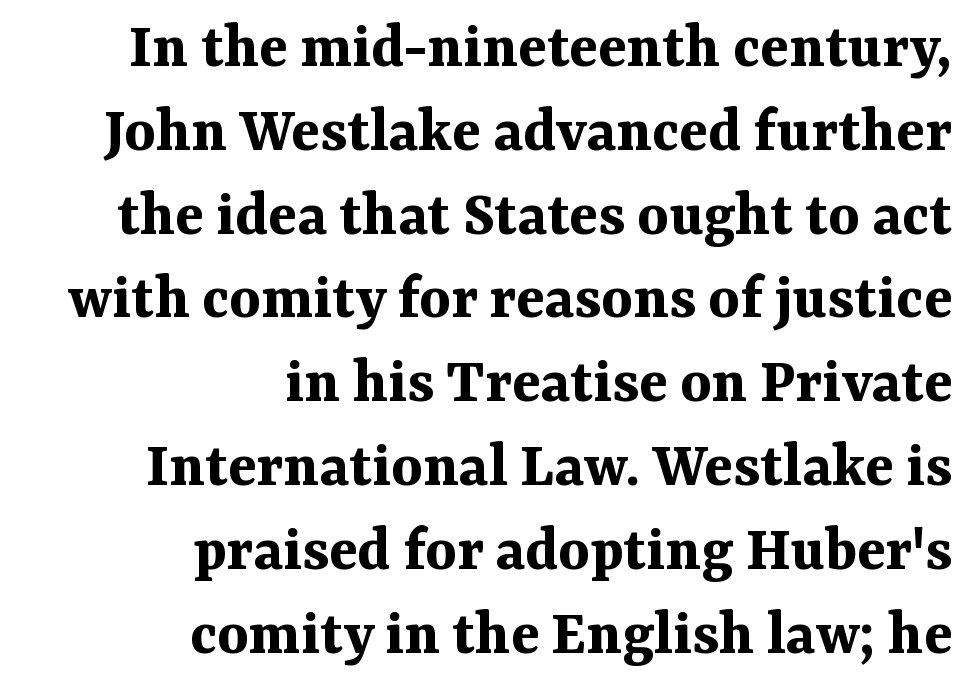
The image shows 66 px bold serif type, upright; set right-aligned, normal line spacing (1.27x), normal letter spacing, not underlined; medium stroke contrast and a medium x-height.
